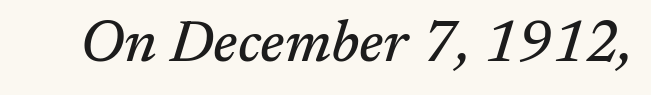
The image shows 58 px serif type, italic (leaning right); set normal letter spacing, not underlined; medium stroke contrast and a medium x-height.
